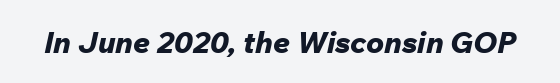
{"italic": "yes", "lean": "right", "slant_degrees": 12, "bold": "yes", "weight": "bold", "width": "normal", "stroke_contrast": "low", "x_height": "medium", "monospaced": "no", "underline": "no", "letter_spacing": "normal", "letter_spacing_em": 0.0, "glyph_px": 30}
